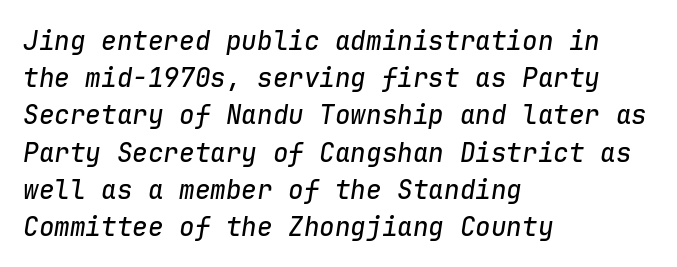
{"italic": "yes", "lean": "right", "slant_degrees": 9, "underline": "no", "align": "left", "line_spacing": "normal", "line_spacing_ratio": 1.43, "letter_spacing": "normal", "letter_spacing_em": 0.0, "glyph_px": 26}
